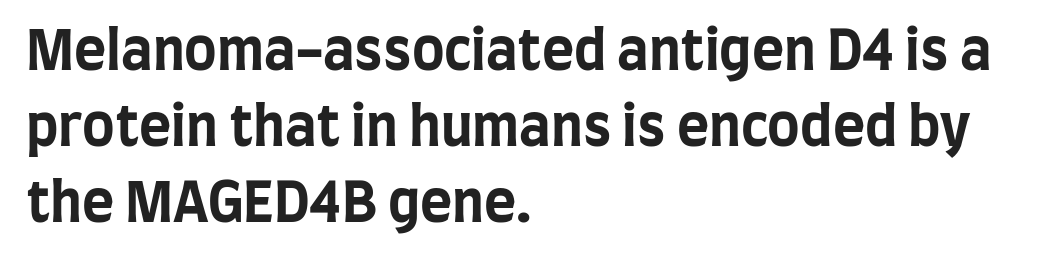
The image shows 55 px bold, condensed sans-serif type, upright; set left-aligned, normal line spacing (1.38x), normal letter spacing, not underlined; low stroke contrast and a large x-height.
